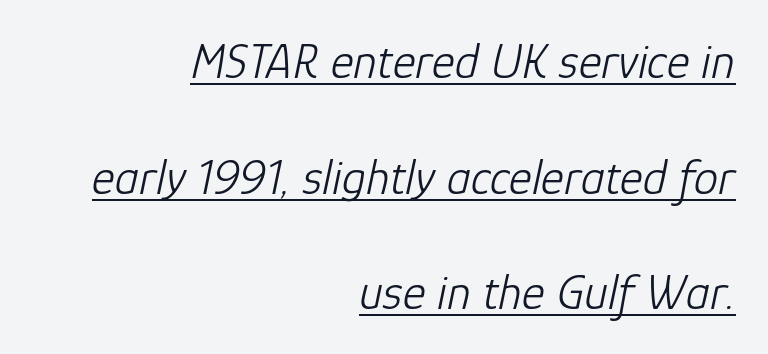
{"italic": "yes", "lean": "right", "slant_degrees": 12, "bold": "no", "weight": "light", "width": "normal", "stroke_contrast": "low", "x_height": "medium", "monospaced": "no", "underline": "yes", "align": "right", "line_spacing": "loose", "line_spacing_ratio": 2.36, "letter_spacing": "normal", "letter_spacing_em": 0.0, "glyph_px": 49}
